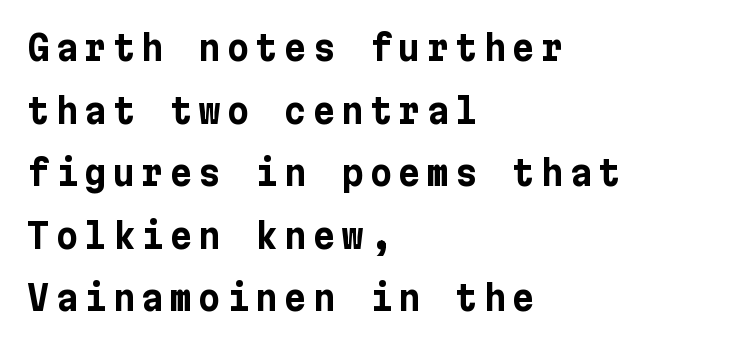
The image shows 34 px bold sans-serif type, upright; set left-aligned, line spacing 1.84x, not underlined; low stroke contrast and a medium x-height.
